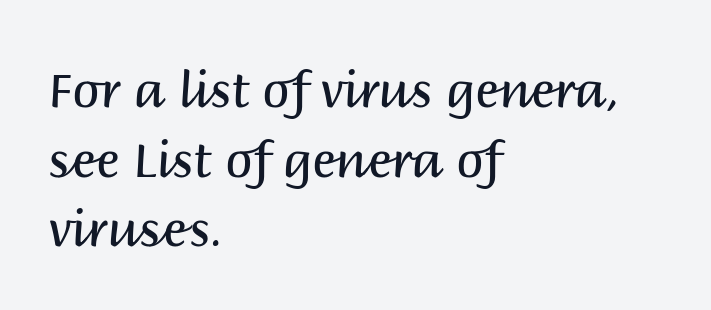
The area under the type is left untouched. Each letter keeps its own natural width here, so spacing adapts to shape. Casual observation: everything's shoved over to the left. Letters have the restrained weight of plain body copy at most. The passage shown stacks its lines at a standard gap. The glyphs in this specimen are sans serif.
